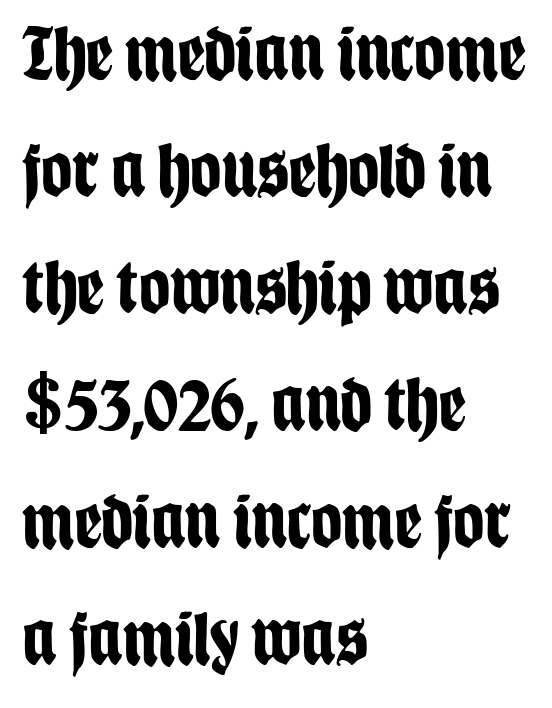
Each word holds together tightly as a unit, with standard inter-letter gaps. The typography opts for an upright posture over an oblique one. The designer went with a sans here, leaving each stem footless. Think of a printed novel: that variable character pitch is what you see here.
